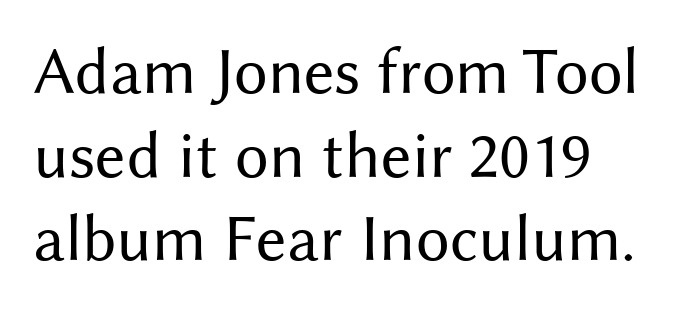
{"serif": "no", "italic": "no", "bold": "no", "weight": "regular", "width": "normal", "stroke_contrast": "medium", "x_height": "medium", "monospaced": "no", "underline": "no", "line_spacing": "normal", "line_spacing_ratio": 1.25, "letter_spacing": "normal", "letter_spacing_em": 0.0, "glyph_px": 67}
